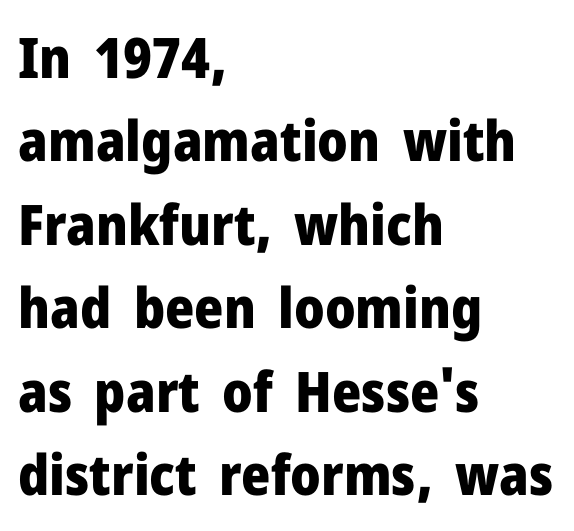
The image shows 56 px heavy sans-serif type, upright; set left-aligned, normal line spacing (1.49x), normal letter spacing, not underlined; low stroke contrast and a medium x-height.
